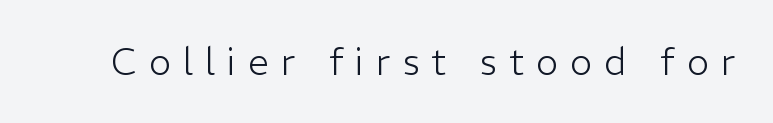
The image shows 37 px light sans-serif type, upright; set unusually wide letter spacing (+0.33 em), not underlined; low stroke contrast and a medium x-height.
